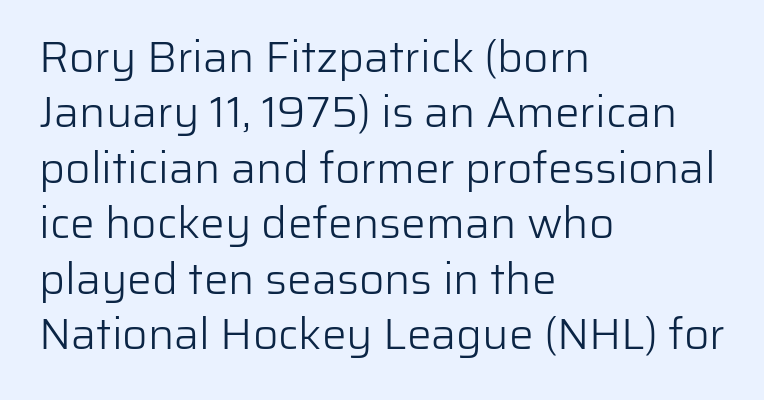
I'd call this a sans setting — the letters go barefoot. Students, note that the glyphs here touch the page at normal intervals. The specimen reads as upright at a glance. Is this a fixed-width face? No — the glyphs have proportional, varying widths. The ragged edge is on the right, which tells us the setting is flush left.
